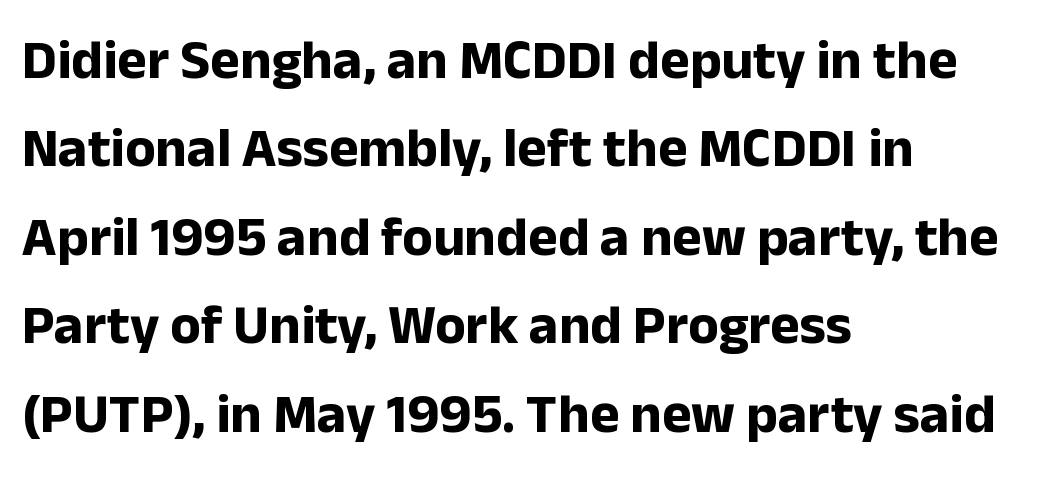
Rule under the text: the space is simply empty. Every character sits straight up, as roman type does. The lines are quadded left. Summary of vertical rhythm: regular, with standard interline spacing. Here the designer chose a conventional face with non-uniform glyph widths.
